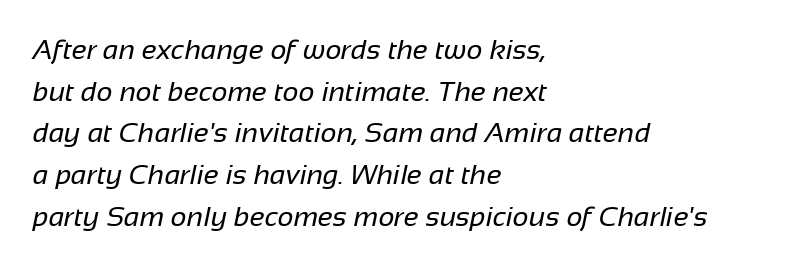
The image shows 28 px regular-weight sans-serif type; set left-aligned, normal line spacing (1.49x), normal letter spacing, not underlined; low stroke contrast and a medium x-height.
